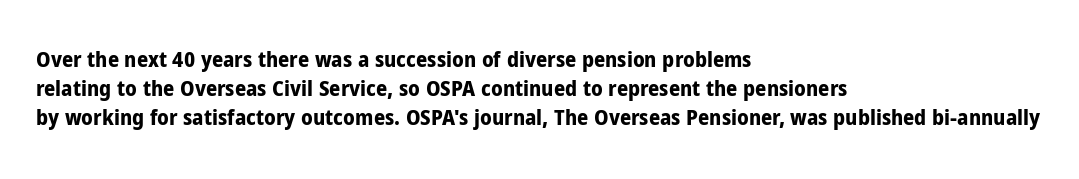
The image shows 22 px bold type, upright; set left-aligned, normal line spacing (1.32x), normal letter spacing, not underlined.
